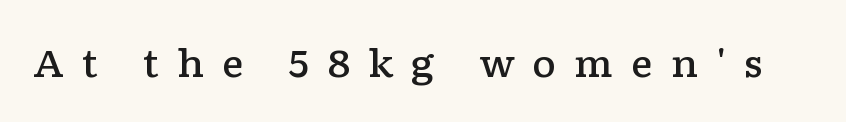
Proportional: the letters do not fall into vertical columns. The face used here is seriffed, in the tradition of book romans. Is there any slant? The stems are plumb. Plain, unruled lines of type. Words appear elongated and porous because spacing is wide.
